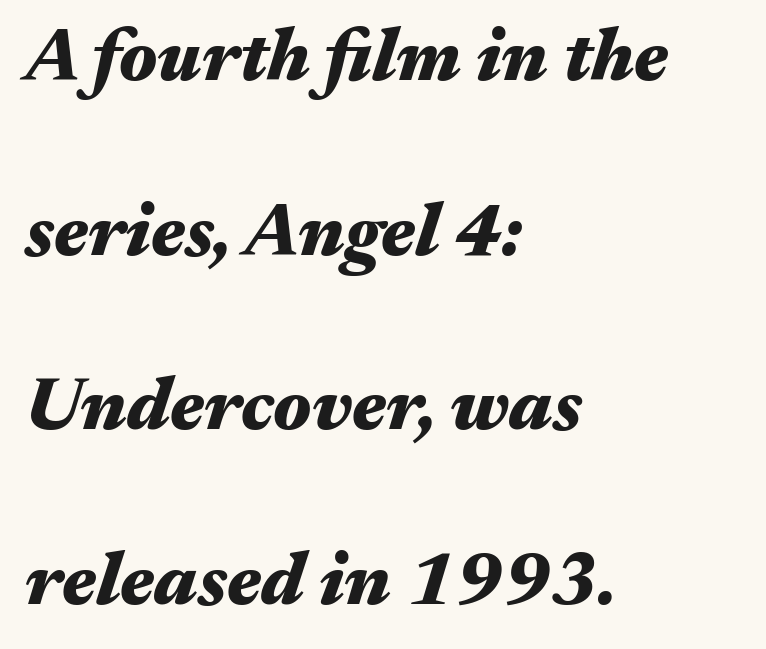
Q: Is the text bold? A: Yes.
Q: Is the text italic (slanted)? A: Yes, it leans right by about 17 degrees.
Q: Is the text underlined? A: No.
Q: How is the paragraph aligned? A: Left-aligned.
Q: Is the spacing between letters normal or unusually wide? A: Normal.
Q: Is the spacing between lines tight, normal or loose? A: Loose.
Q: Width (condensed, normal, or wide)? A: Wide.
Q: Stroke contrast? A: Medium.
Q: x-height? A: Medium.
Q: Monospaced? A: No.
